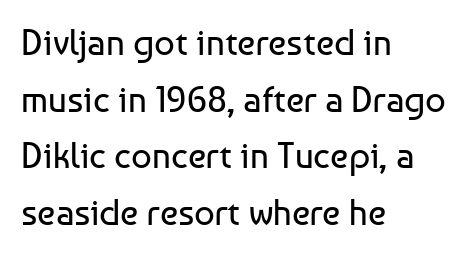
Q: Is the text bold? A: No.
Q: Is the text italic (slanted)? A: No, it is upright.
Q: Is the typeface a serif or a sans-serif typeface? A: Sans-serif.
Q: Is the text underlined? A: No.
Q: How is the paragraph aligned? A: Left-aligned.
Q: Is the spacing between letters normal or unusually wide? A: Normal.
Q: Is the spacing between lines tight, normal or loose? A: Normal.
Q: Width (condensed, normal, or wide)? A: Normal.
Q: Stroke contrast? A: Low.
Q: x-height? A: Medium.
Q: Monospaced? A: No.
